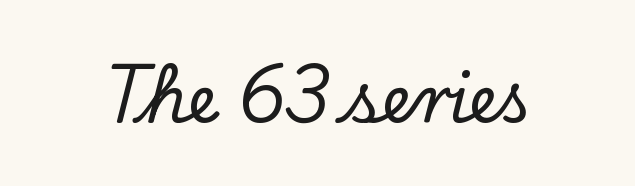
Q: Is the text italic (slanted)? A: Yes.
Q: Is the typeface a serif or a sans-serif typeface? A: Serif.
Q: Is the text underlined? A: No.
Q: Is the spacing between letters normal or unusually wide? A: Normal.
Q: Width (condensed, normal, or wide)? A: Normal.
Q: Stroke contrast? A: Low.
Q: x-height? A: Small.
Q: Monospaced? A: No.
